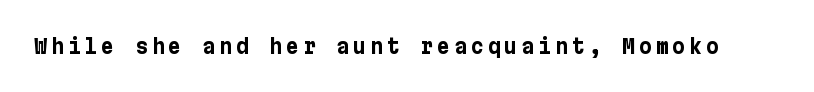
Q: Is the text bold? A: Yes.
Q: Is the text italic (slanted)? A: No, it is upright.
Q: Is the text underlined? A: No.
